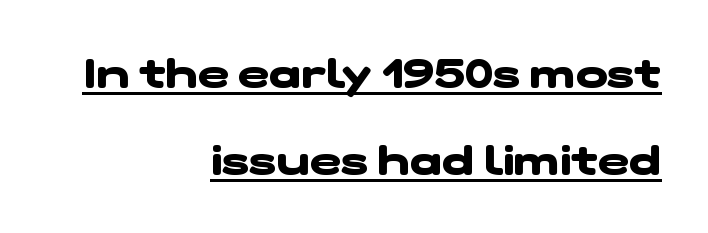
The image shows 42 px heavy, wide sans-serif type; set right-aligned, loose line spacing (2.08x), normal letter spacing, underlined; low stroke contrast and a medium x-height.
